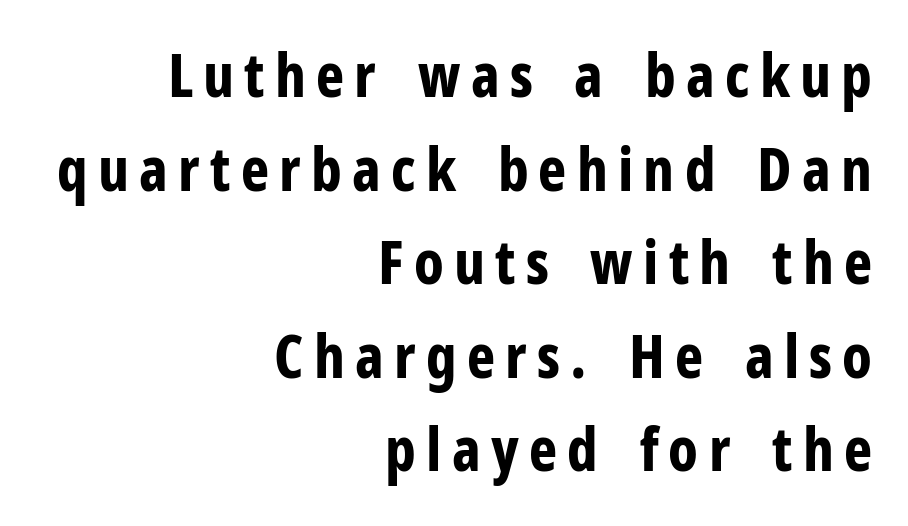
{"serif": "no", "italic": "no", "bold": "yes", "weight": "bold", "width": "condensed", "stroke_contrast": "low", "x_height": "medium", "monospaced": "no", "underline": "no", "align": "right", "line_spacing": "normal", "line_spacing_ratio": 1.56, "glyph_px": 60}
